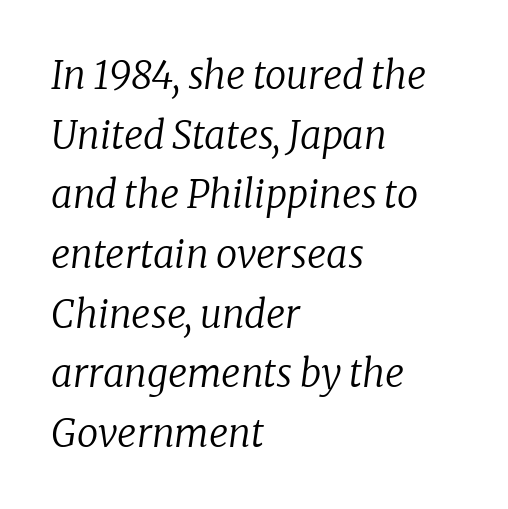
This sample uses plain, unmodified letter spacing. Little horizontal feet cap the strokes, marking this as serif type. The paragraph shown leans on its left margin. Weight class: somewhere from thin through regular. Looking at the ascenders, they clearly lean.
